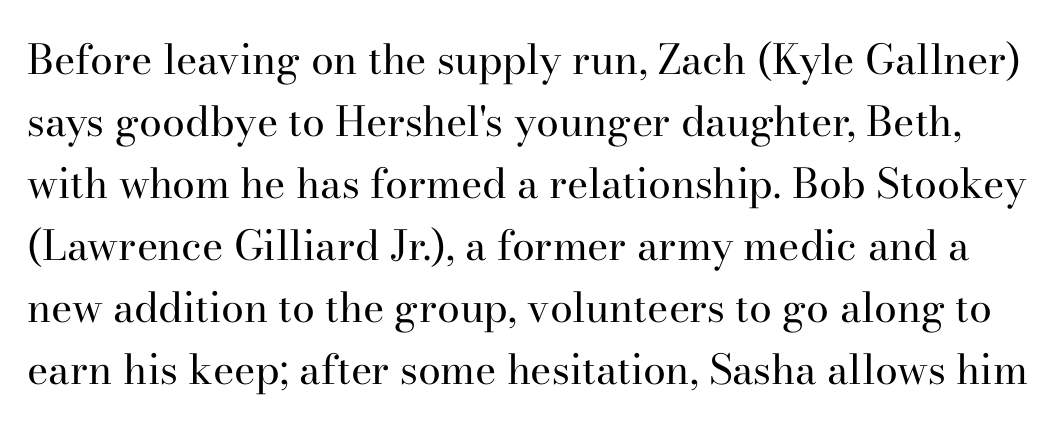
The image shows 41 px regular-weight serif type, upright; set normal line spacing (1.51x), normal letter spacing, not underlined; high stroke contrast and a small x-height.
